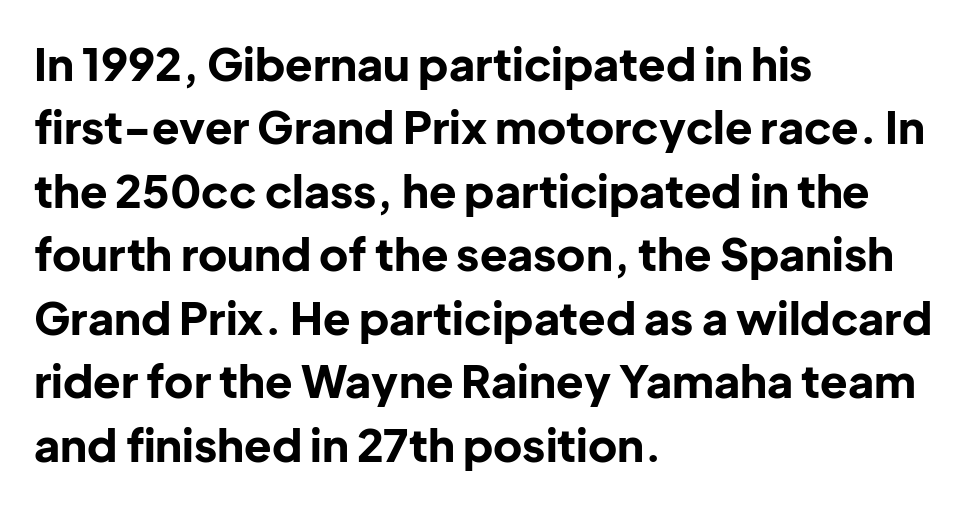
The text was rendered using a sans face with plain stroke endings. Proportional: the letters do not fall into vertical columns. Students, this is bold: see how much ink each stroke carries. Leading: standard. Honestly, there is no underline to notice here at all.
